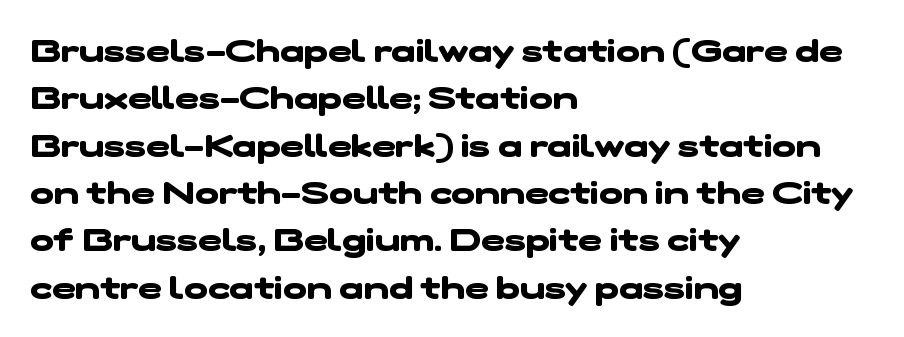
The image shows 32 px heavy, wide sans-serif type; set left-aligned, normal line spacing (1.48x), normal letter spacing, not underlined; low stroke contrast and a medium x-height.
